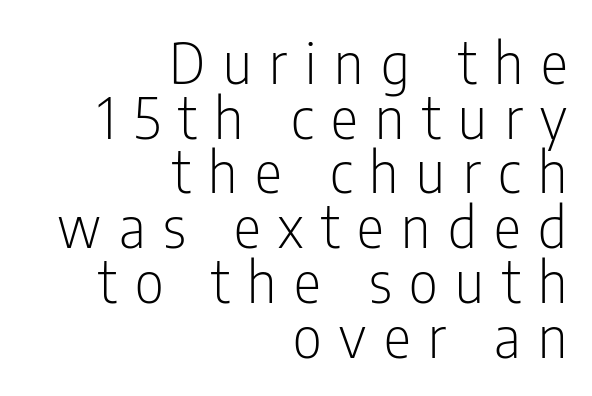
The image shows 57 px light, condensed sans-serif type, upright; set right-aligned, tight line spacing (0.96x), unusually wide letter spacing (+0.31 em), not underlined; low stroke contrast and a medium x-height.
